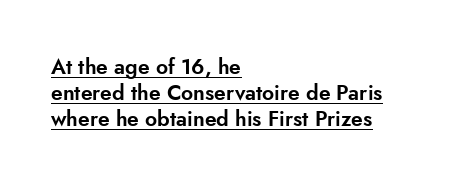
Unlike italic type, these characters show no tilt at all. Descenders here cross a horizontal rule under the line. This rendering uses left alignment, leaving the right contour irregular. The tracking reads as untouched default to a designer's eye.
